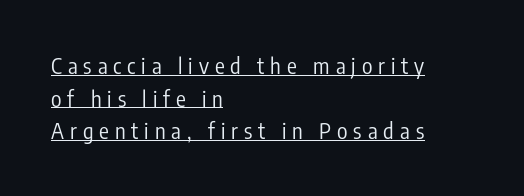
{"italic": "no", "bold": "no", "underline": "yes", "align": "left", "line_spacing": "normal", "line_spacing_ratio": 1.48, "letter_spacing": "wide", "letter_spacing_em": 0.27, "glyph_px": 22}
